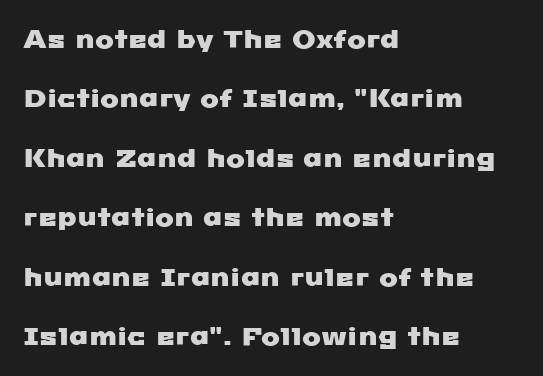
Q: Is the text underlined? A: No.
Q: How is the paragraph aligned? A: Left-aligned.
Q: Is the spacing between letters normal or unusually wide? A: Normal.
Q: Is the spacing between lines tight, normal or loose? A: Loose.
